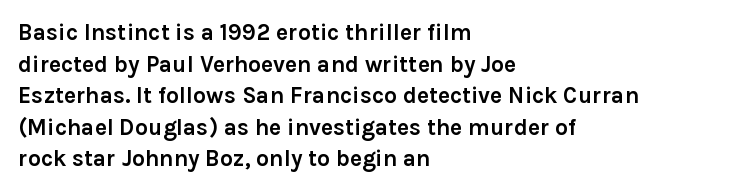
{"italic": "no", "bold": "yes", "underline": "no", "align": "left", "line_spacing": "normal", "line_spacing_ratio": 1.37, "letter_spacing": "normal", "letter_spacing_em": 0.0, "glyph_px": 23}
